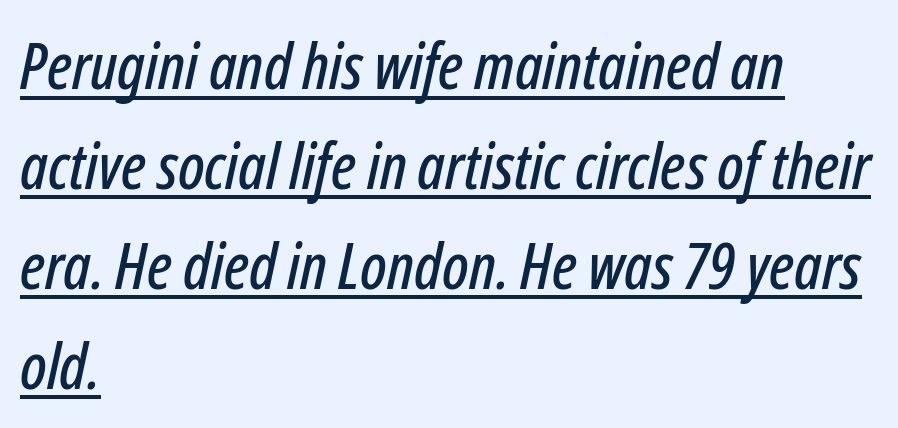
The image shows 64 px condensed type, italic (leaning right); set left-aligned, normal line spacing (1.56x), normal letter spacing, underlined; low stroke contrast and a medium x-height.
